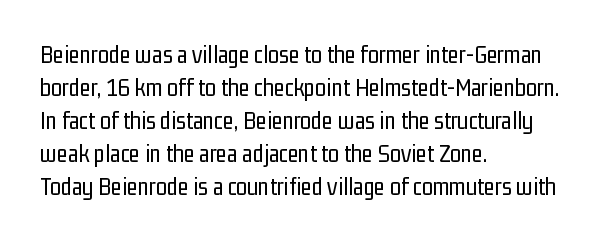
Q: Is the text bold? A: No.
Q: Is the text italic (slanted)? A: No, it is upright.
Q: Is the text underlined? A: No.
Q: How is the paragraph aligned? A: Left-aligned.
Q: Is the spacing between letters normal or unusually wide? A: Normal.
Q: Is the spacing between lines tight, normal or loose? A: Normal.
